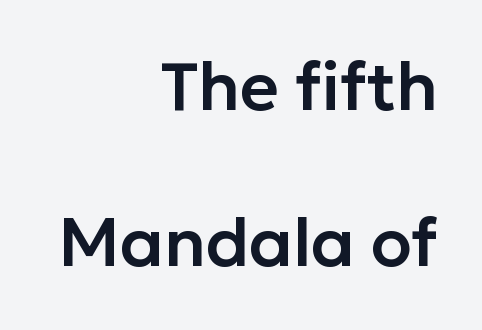
Character widths vary here, with narrow letters taking less room than wide ones. The lettering stays uniformly vertical, giving the passage a roman look. You can tell from the bare stems that sans-serif type was used. Compared with typical paragraphs, the rows here are farther apart.
